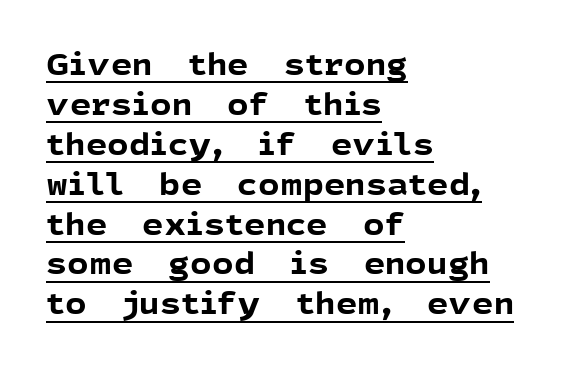
The image shows 30 px bold sans-serif type, upright; set left-aligned, normal line spacing (1.33x), normal letter spacing, underlined; a medium x-height.
